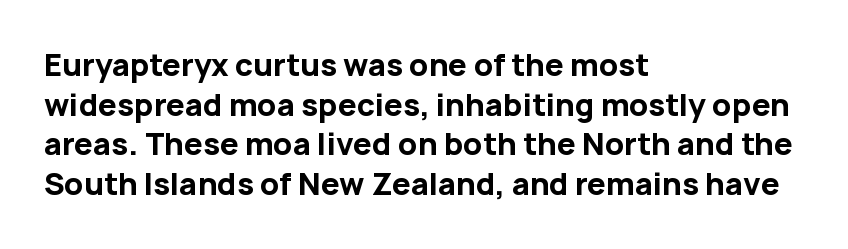
Plenty of ink on the page — the face is bold. The letters stand straight up with perfectly vertical stems. The letters carry no serifs — their stems end cleanly without finishing strokes. Is the letter spacing exaggerated? No — it looks like the ordinary default. Line spacing here is normal.
